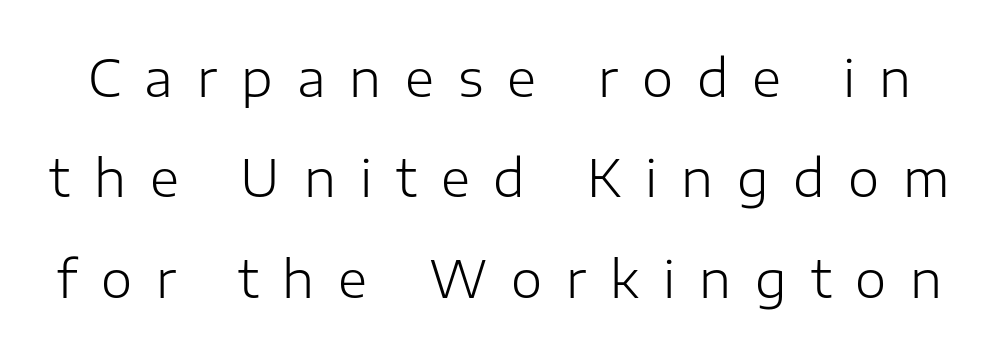
{"serif": "no", "italic": "no", "bold": "no", "weight": "light", "width": "normal", "stroke_contrast": "low", "x_height": "medium", "monospaced": "no", "underline": "no", "line_spacing": "loose", "line_spacing_ratio": 2.01, "letter_spacing": "wide", "letter_spacing_em": 0.48, "glyph_px": 50}
